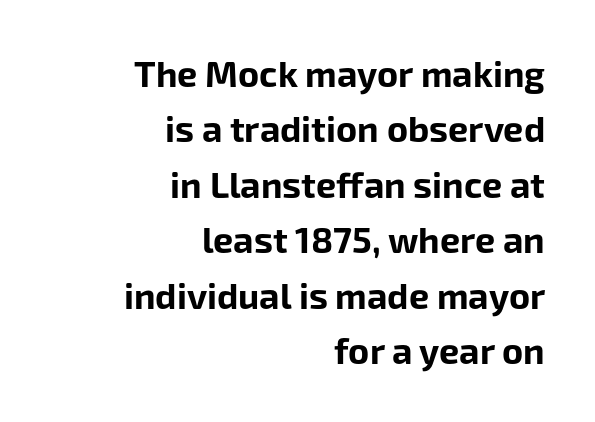
The image shows 36 px bold sans-serif type, upright; set right-aligned, normal line spacing (1.54x), normal letter spacing, not underlined; low stroke contrast and a medium x-height.
